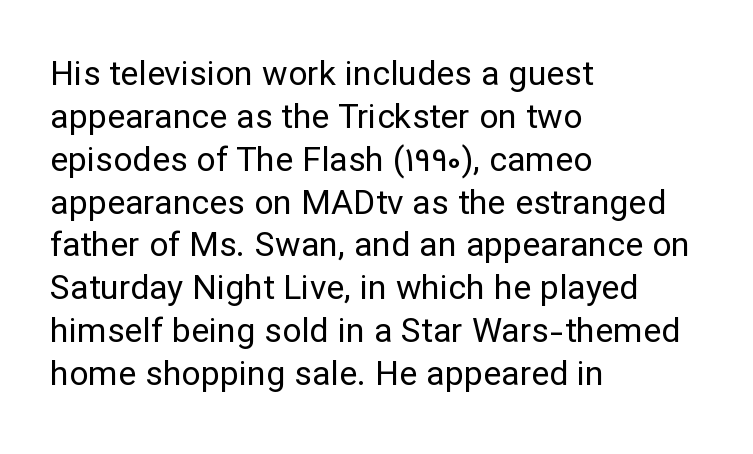
The letters advance in unequal steps, a hallmark of proportional type. Descender tails drop into unmarked territory. Leading matches the norm, producing a regular column. The lines are quadded left. The tracking reads as untouched default to a designer's eye. Are there feet on the stems? There aren't — it's a sans.
